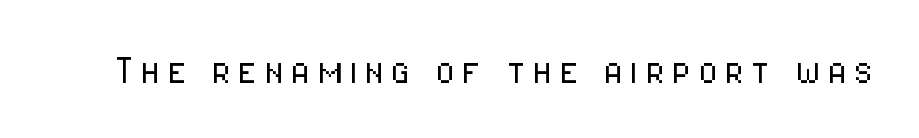
Vertical stems look standard width or narrower in stroke. Here the designer chose a conventional face with non-uniform glyph widths. Posture: straight, roman, zero tilt. Serif or sans? Sans — the stroke terminals are bare. Check the space under the baseline: it is left empty.
